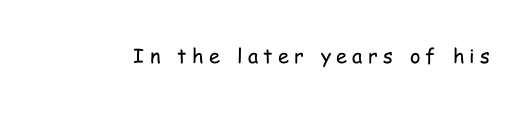
The image shows 20 px text type, upright; set unusually wide letter spacing (+0.26 em), not underlined.
